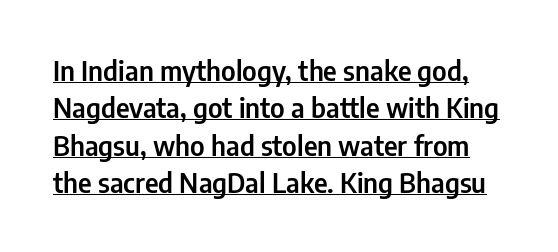
Q: Is the text italic (slanted)? A: No, it is upright.
Q: Is the text underlined? A: Yes.
Q: Is the spacing between letters normal or unusually wide? A: Normal.
Q: Is the spacing between lines tight, normal or loose? A: Normal.
